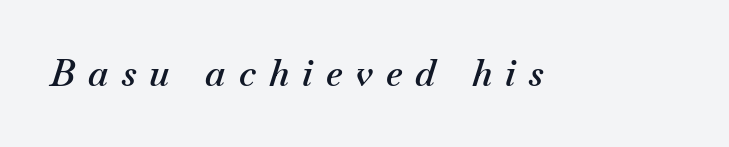
Q: Is the text bold? A: Semi-bold.
Q: Is the text italic (slanted)? A: Yes, it leans right by about 18 degrees.
Q: Is the text underlined? A: No.
Q: Is the spacing between letters normal or unusually wide? A: Unusually wide.
Q: Width (condensed, normal, or wide)? A: Normal.
Q: Stroke contrast? A: Medium.
Q: x-height? A: Small.
Q: Monospaced? A: No.
